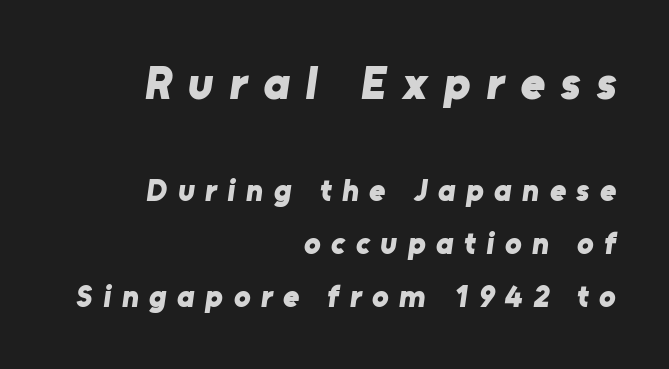
{"serif": "no", "bold": "yes", "weight": "bold", "width": "normal", "stroke_contrast": "low", "x_height": "medium", "monospaced": "no", "underline": "no", "align": "right", "line_spacing": "normal", "line_spacing_ratio": 1.7, "letter_spacing": "wide", "letter_spacing_em": 0.34, "larger_block": "first", "size_ratio": 1.52, "glyph_px": 47}
